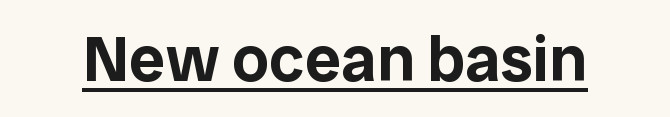
{"serif": "no", "italic": "no", "width": "normal", "stroke_contrast": "low", "x_height": "medium", "monospaced": "no", "underline": "yes", "letter_spacing": "normal", "letter_spacing_em": 0.0, "glyph_px": 65}
